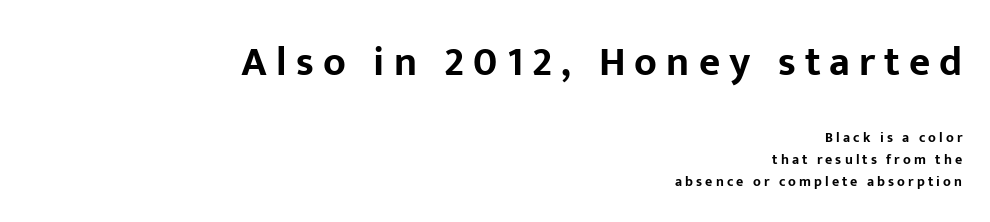
The image shows 41 px bold sans-serif type, upright; set right-aligned, normal line spacing (1.58x), unusually wide letter spacing (+0.22 em), not underlined; the first (top) block is 2.93x larger; low stroke contrast and a medium x-height.
